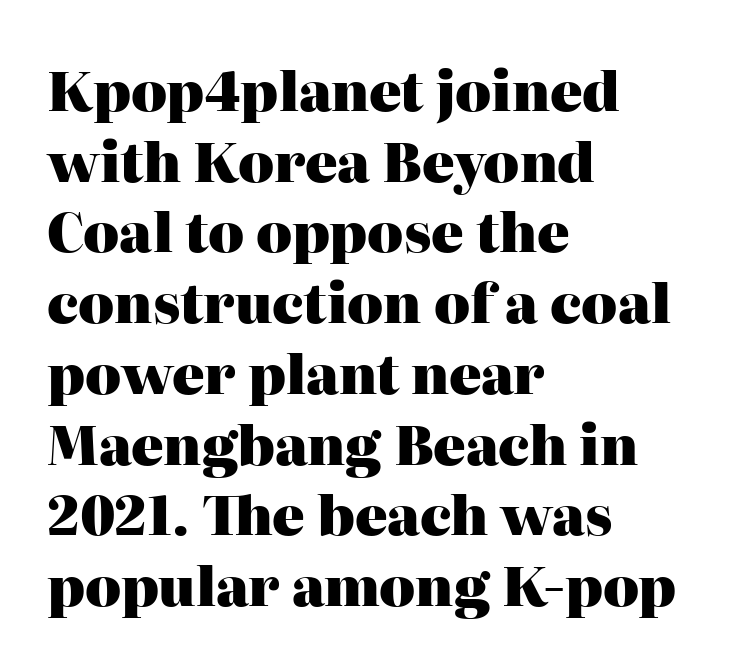
Q: Is the text bold? A: Yes.
Q: Is the text italic (slanted)? A: No, it is upright.
Q: Is the typeface a serif or a sans-serif typeface? A: Serif.
Q: Is the text underlined? A: No.
Q: How is the paragraph aligned? A: Left-aligned.
Q: Is the spacing between letters normal or unusually wide? A: Normal.
Q: Is the spacing between lines tight, normal or loose? A: Normal.
Q: Width (condensed, normal, or wide)? A: Normal.
Q: Stroke contrast? A: High.
Q: x-height? A: Medium.
Q: Monospaced? A: No.
